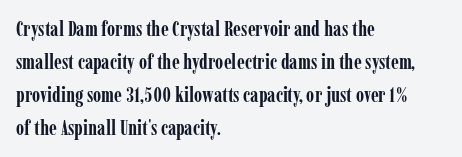
Q: Is the text bold? A: Yes.
Q: Is the text italic (slanted)? A: No, it is upright.
Q: Is the text underlined? A: No.
Q: How is the paragraph aligned? A: Left-aligned.
Q: Is the spacing between letters normal or unusually wide? A: Normal.
Q: Is the spacing between lines tight, normal or loose? A: Normal.
